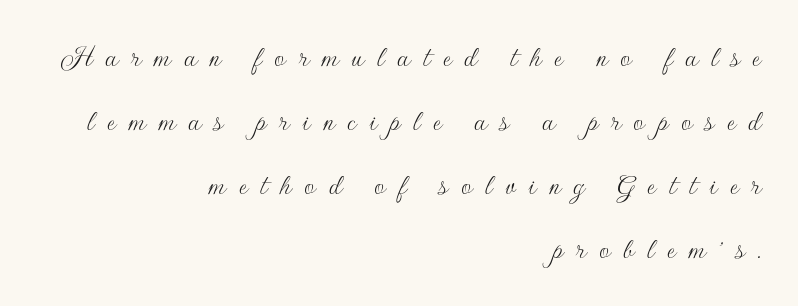
The image shows 32 px thin sans-serif type; set right-aligned, loose line spacing (2.0x), unusually wide letter spacing (+0.4 em), not underlined; low stroke contrast and a small x-height.
